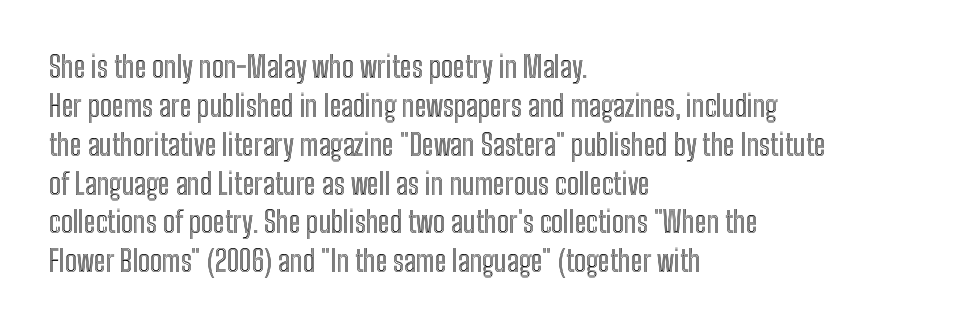
{"italic": "no", "width": "condensed", "x_height": "medium", "monospaced": "no", "underline": "no", "align": "left", "line_spacing": "normal", "line_spacing_ratio": 1.34, "letter_spacing": "normal", "letter_spacing_em": 0.0, "glyph_px": 29}
